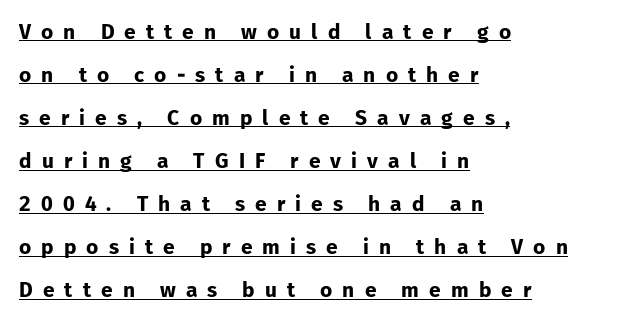
Q: Is the text bold? A: Yes.
Q: Is the text italic (slanted)? A: No, it is upright.
Q: Is the text underlined? A: Yes.
Q: How is the paragraph aligned? A: Left-aligned.
Q: Is the spacing between letters normal or unusually wide? A: Unusually wide.
Q: Is the spacing between lines tight, normal or loose? A: Loose.
